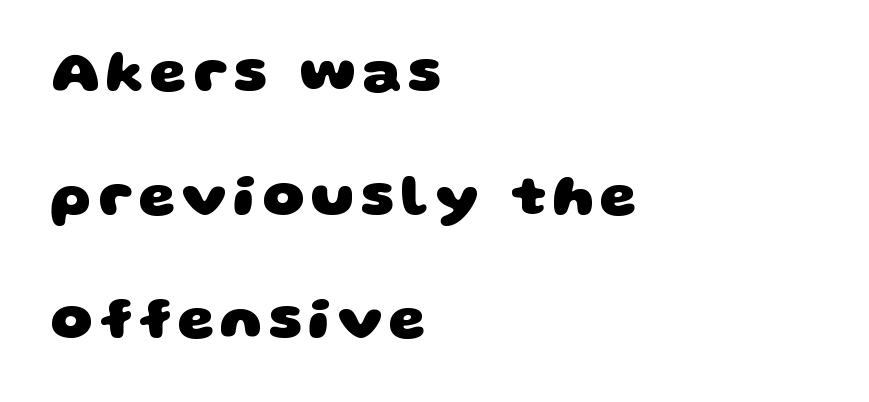
Q: Is the text bold? A: Yes.
Q: Is the typeface a serif or a sans-serif typeface? A: Sans-serif.
Q: Is the text underlined? A: No.
Q: How is the paragraph aligned? A: Left-aligned.
Q: Is the spacing between lines tight, normal or loose? A: Loose.
Q: Width (condensed, normal, or wide)? A: Wide.
Q: Stroke contrast? A: Low.
Q: x-height? A: Large.
Q: Monospaced? A: No.
